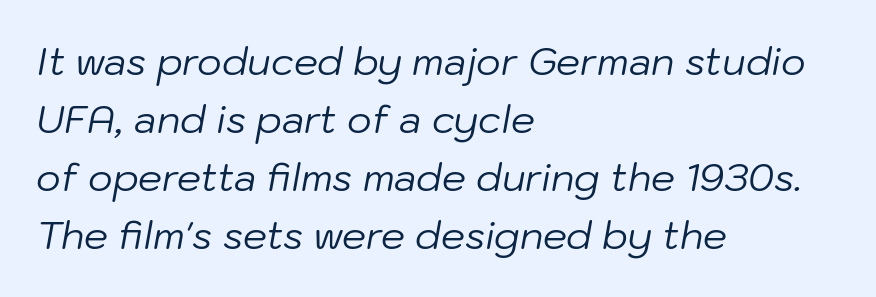
{"italic": "yes", "lean": "right", "slant_degrees": 10, "bold": "no", "weight": "regular", "width": "normal", "stroke_contrast": "low", "x_height": "medium", "monospaced": "no", "underline": "no", "align": "left", "line_spacing": "normal", "line_spacing_ratio": 1.53, "letter_spacing": "normal", "letter_spacing_em": 0.0, "glyph_px": 38}
